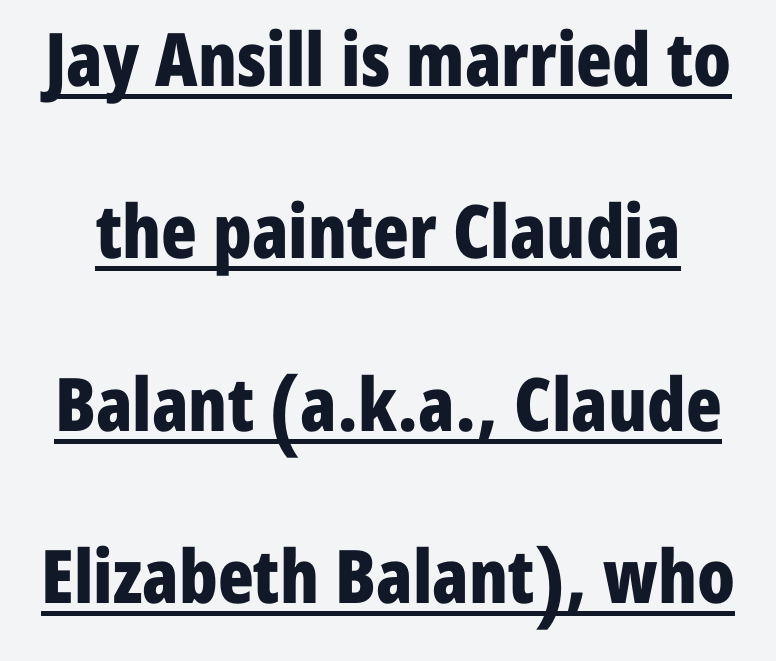
The image shows 74 px bold, condensed sans-serif type, upright; set loose line spacing (2.33x), normal letter spacing, underlined; low stroke contrast and a medium x-height.
